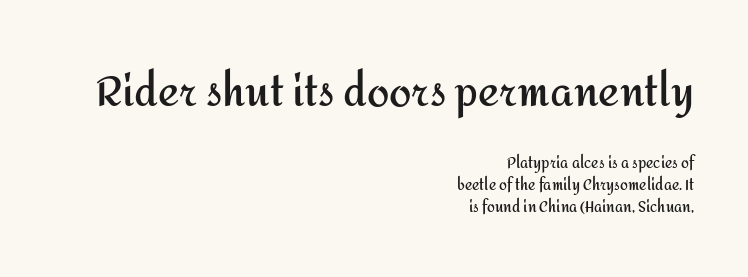
The lettering stays uniformly vertical, giving the passage a roman look. A dark, heavy texture on the line: the type is bold. This rendering leaves character spacing at its baseline value. Size contrast runs from large at the top to small at the bottom. The foot of each line stays bare and open. The ragged edge is on the left, which tells us the setting is flush right.
